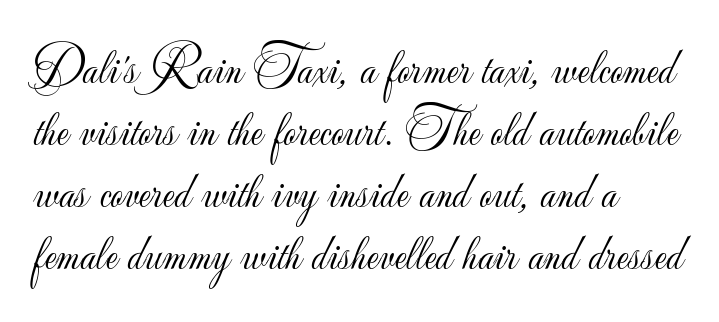
The image shows 50 px light sans-serif type; set left-aligned, line spacing 1.24x, normal letter spacing, not underlined; low stroke contrast and a small x-height.
